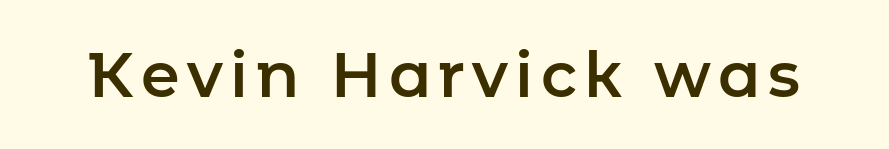
No italicization has been applied; the sample stays upright. The string is rendered with underlining switched off. Varying glyph widths throughout — classic text-font behaviour. This rendering employs a face without finishing strokes, i.e., a sans-serif.
